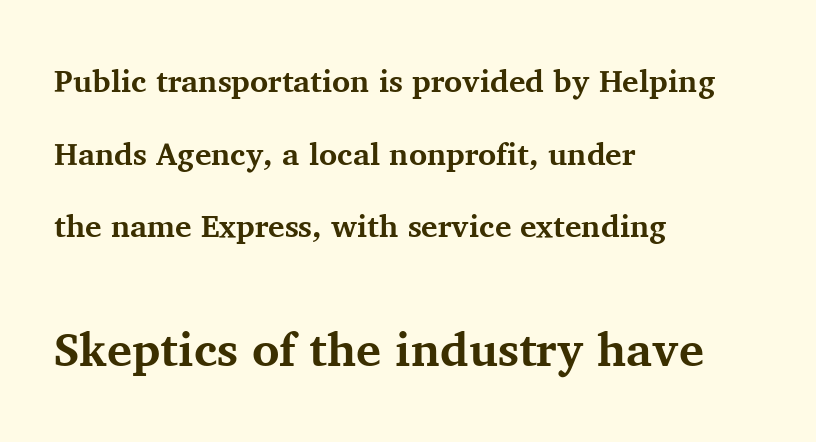
Q: Is the text bold? A: Yes.
Q: Is the text italic (slanted)? A: No, it is upright.
Q: Is the typeface a serif or a sans-serif typeface? A: Serif.
Q: Is the text underlined? A: No.
Q: How is the paragraph aligned? A: Left-aligned.
Q: Is the spacing between letters normal or unusually wide? A: Normal.
Q: Is the spacing between lines tight, normal or loose? A: Loose.
Q: Which block of text is set in a larger size, the first (top) or the second (bottom)? A: The second (bottom) one.
Q: Width (condensed, normal, or wide)? A: Normal.
Q: Stroke contrast? A: Medium.
Q: x-height? A: Medium.
Q: Monospaced? A: No.
